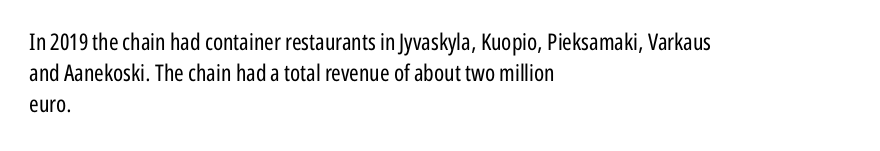
The image shows 23 px text type, upright; set left-aligned, normal line spacing (1.34x), normal letter spacing, not underlined.
